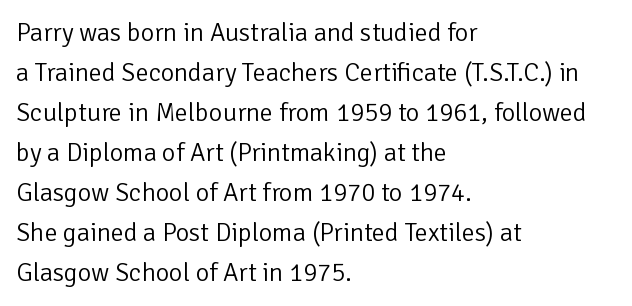
Descender tails drop into unmarked territory. Stroke mass is kept to a normal reading level or below. Default kerning and tracking; the words read as compact shapes. Teacher's note: observe the even left margin — that is flush-left alignment.
